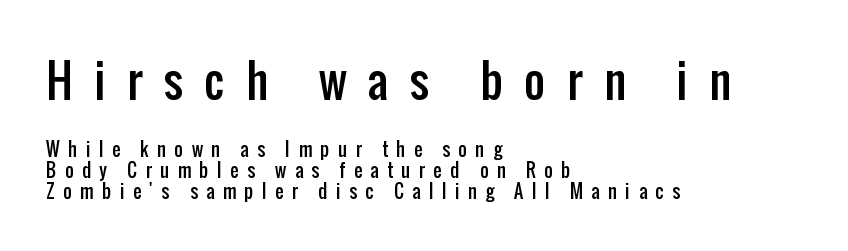
The image shows 45 px condensed sans-serif type, upright; set left-aligned, line spacing 1.17x, unusually wide letter spacing (+0.48 em), not underlined; the first (top) block is 2.5x larger; low stroke contrast and a medium x-height.
